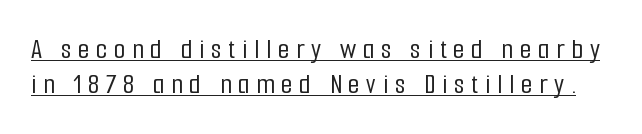
{"serif": "no", "italic": "no", "width": "condensed", "stroke_contrast": "low", "x_height": "medium", "monospaced": "no", "underline": "yes", "line_spacing_ratio": 1.21, "letter_spacing": "wide", "letter_spacing_em": 0.24, "glyph_px": 29}
